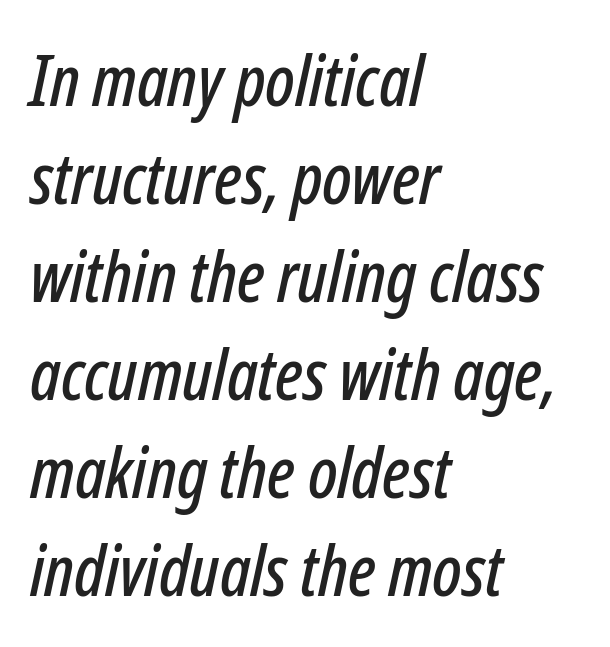
The image shows 71 px condensed type, italic (leaning right); set left-aligned, normal line spacing (1.38x), normal letter spacing, not underlined; low stroke contrast and a medium x-height.
